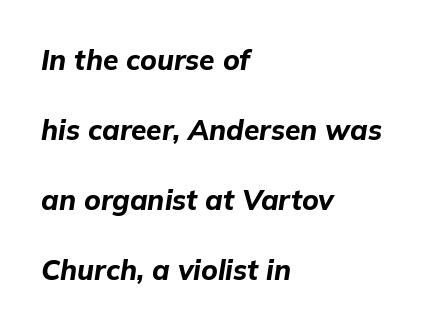
{"italic": "yes", "lean": "right", "slant_degrees": 9, "bold": "yes", "weight": "bold", "width": "normal", "stroke_contrast": "low", "x_height": "medium", "monospaced": "no", "underline": "no", "align": "left", "line_spacing": "loose", "line_spacing_ratio": 2.5, "letter_spacing": "normal", "letter_spacing_em": 0.0, "glyph_px": 28}
